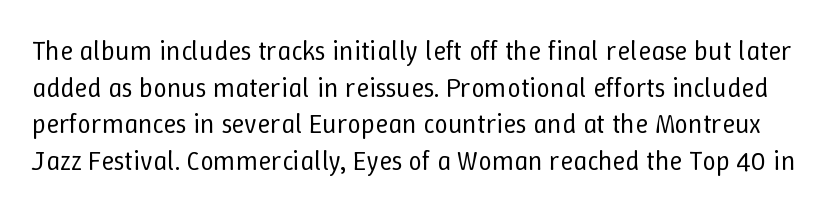
Any mark beneath the type? The region is blank. Each stroke keeps to a modest, everyday thickness or less. Regular leading. The lettering holds an erect, upright posture throughout. This sample uses plain, unmodified letter spacing.
